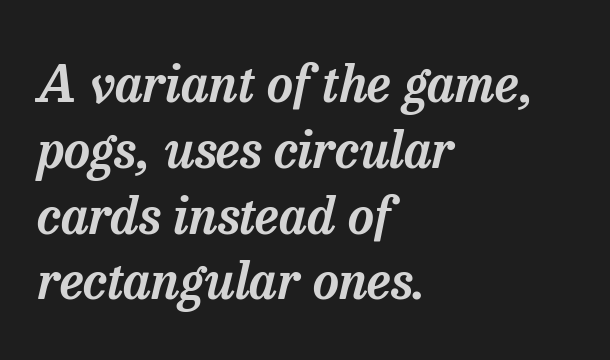
{"serif": "yes", "italic": "yes", "lean": "right", "slant_degrees": 13, "width": "normal", "stroke_contrast": "low", "x_height": "medium", "monospaced": "no", "underline": "no", "align": "left", "line_spacing": "normal", "line_spacing_ratio": 1.29, "letter_spacing": "normal", "letter_spacing_em": 0.0, "glyph_px": 51}
